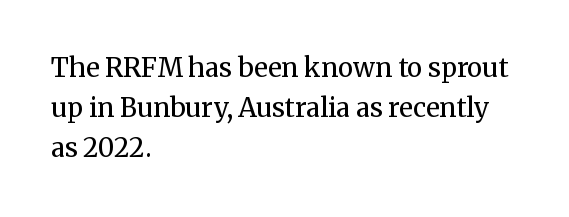
{"italic": "no", "bold": "no", "underline": "no", "align": "left", "line_spacing": "normal", "line_spacing_ratio": 1.54, "letter_spacing": "normal", "letter_spacing_em": 0.0, "glyph_px": 26}
